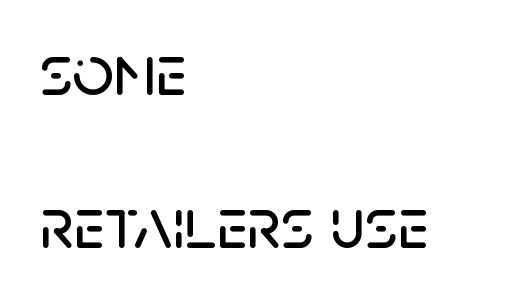
The image shows 73 px sans-serif type, upright; set left-aligned, loose line spacing (2.1x), normal letter spacing, not underlined; low stroke contrast and a large x-height.
